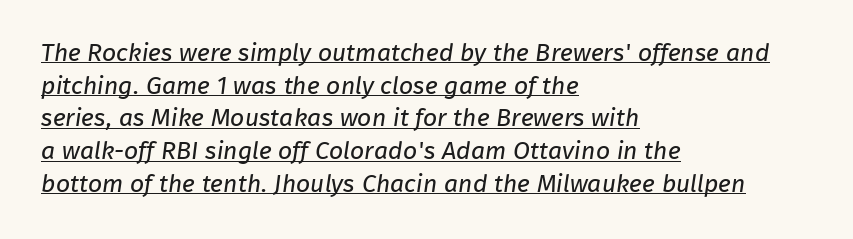
{"bold": "no", "underline": "yes", "align": "left", "line_spacing": "normal", "line_spacing_ratio": 1.31, "letter_spacing": "normal", "letter_spacing_em": 0.0, "glyph_px": 25}
